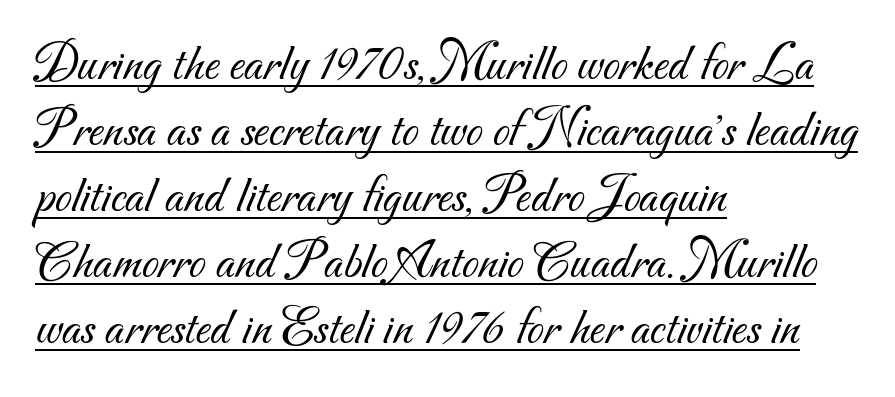
The specimen includes a rule beneath the text block's lines. Every row of glyphs begins at an identical x-position on the left. Is this a fixed-width face? No — the glyphs have proportional, varying widths. This sample uses a sans-serif face.
